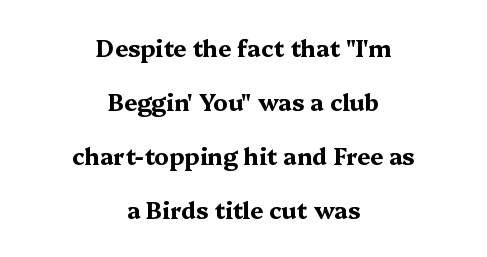
Layout note: lines centered. Plain, unruled lines of type. Short note: letters normally spaced. Set as a true bold cut, around the 700 mark.
